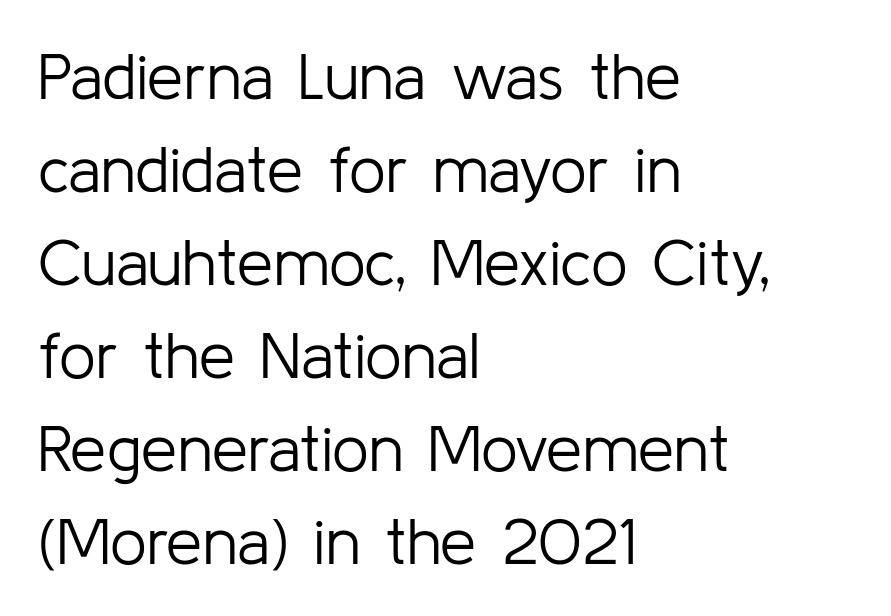
{"serif": "no", "italic": "no", "bold": "no", "weight": "light", "width": "normal", "stroke_contrast": "low", "x_height": "medium", "monospaced": "no", "underline": "no", "align": "left", "line_spacing": "normal", "line_spacing_ratio": 1.43, "letter_spacing": "normal", "letter_spacing_em": 0.0, "glyph_px": 65}
